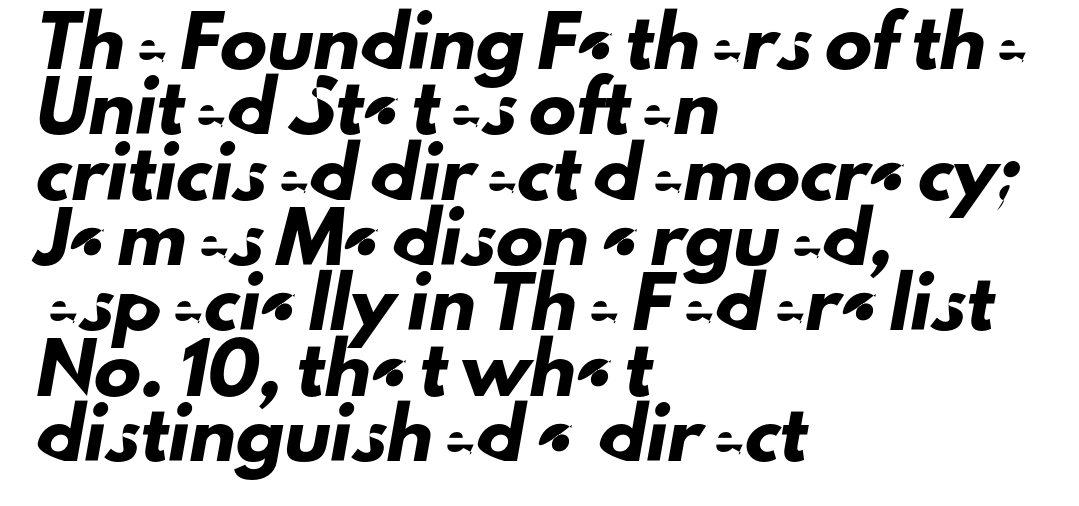
The image shows 47 px sans-serif type; set left-aligned, normal line spacing (1.39x), normal letter spacing, not underlined; low stroke contrast and a small x-height.
